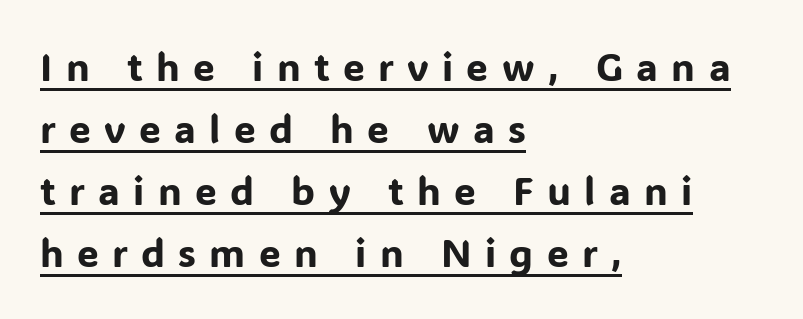
{"serif": "no", "italic": "no", "width": "normal", "stroke_contrast": "low", "x_height": "medium", "monospaced": "no", "underline": "yes", "align": "left", "line_spacing": "normal", "line_spacing_ratio": 1.59, "letter_spacing": "wide", "letter_spacing_em": 0.34, "glyph_px": 39}
